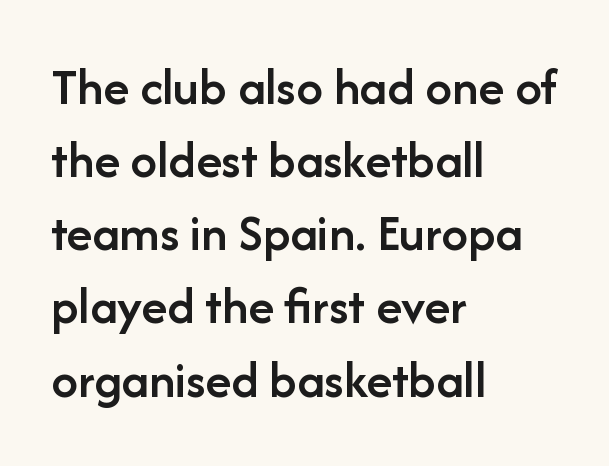
{"serif": "no", "italic": "no", "bold": "semi", "weight": "semibold", "width": "normal", "stroke_contrast": "low", "x_height": "medium", "monospaced": "no", "underline": "no", "align": "left", "line_spacing": "normal", "line_spacing_ratio": 1.38, "letter_spacing": "normal", "letter_spacing_em": 0.0, "glyph_px": 53}
